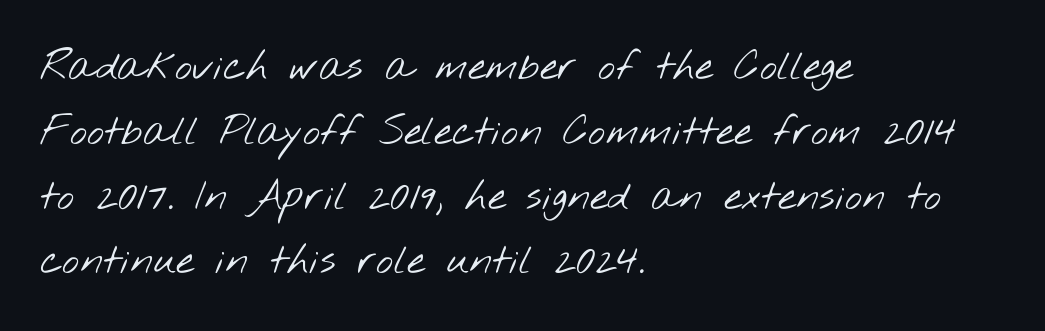
Q: Is the text bold? A: No.
Q: Is the typeface a serif or a sans-serif typeface? A: Sans-serif.
Q: Is the text underlined? A: No.
Q: How is the paragraph aligned? A: Left-aligned.
Q: Is the spacing between letters normal or unusually wide? A: Normal.
Q: Is the spacing between lines tight, normal or loose? A: Normal.
Q: Width (condensed, normal, or wide)? A: Wide.
Q: Stroke contrast? A: Low.
Q: x-height? A: Small.
Q: Monospaced? A: No.
